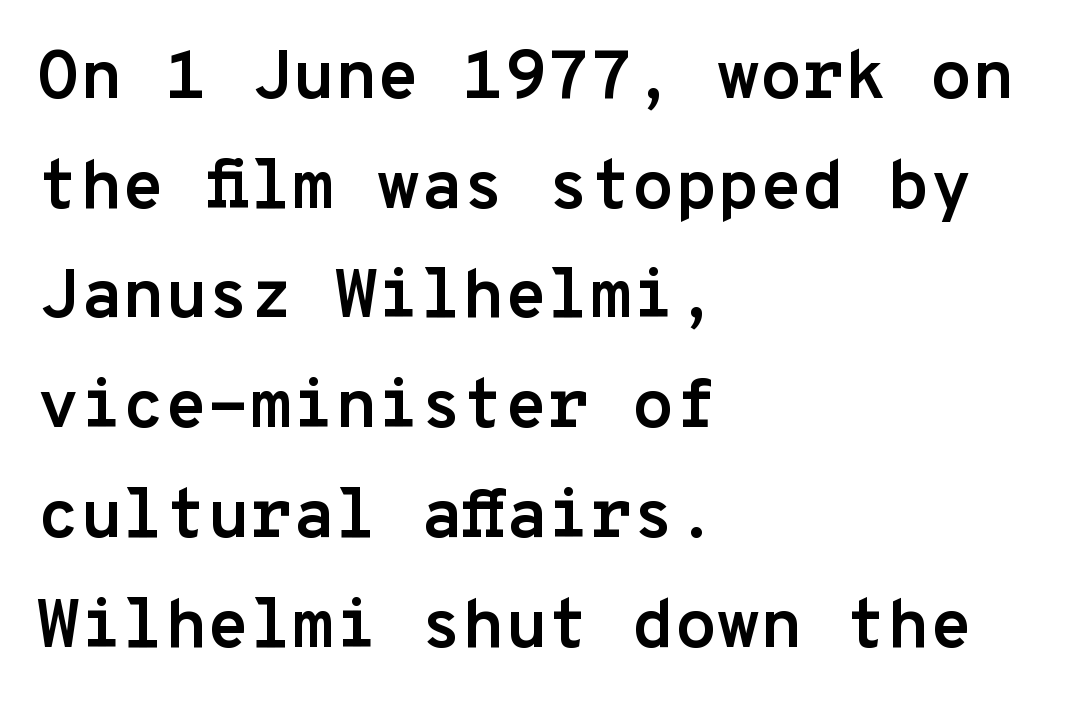
The image shows 69 px semibold sans-serif type, upright, monospaced; set left-aligned, normal line spacing (1.59x), normal letter spacing, not underlined; low stroke contrast and a medium x-height.
